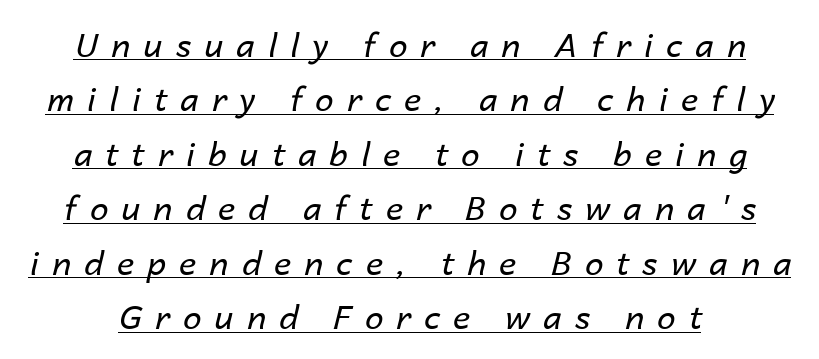
Q: Is the text bold? A: No.
Q: Is the text italic (slanted)? A: Yes, it leans right by about 14 degrees.
Q: Is the text underlined? A: Yes.
Q: Is the spacing between letters normal or unusually wide? A: Unusually wide.
Q: Is the spacing between lines tight, normal or loose? A: Normal.
Q: Width (condensed, normal, or wide)? A: Normal.
Q: Stroke contrast? A: Low.
Q: x-height? A: Medium.
Q: Monospaced? A: No.
